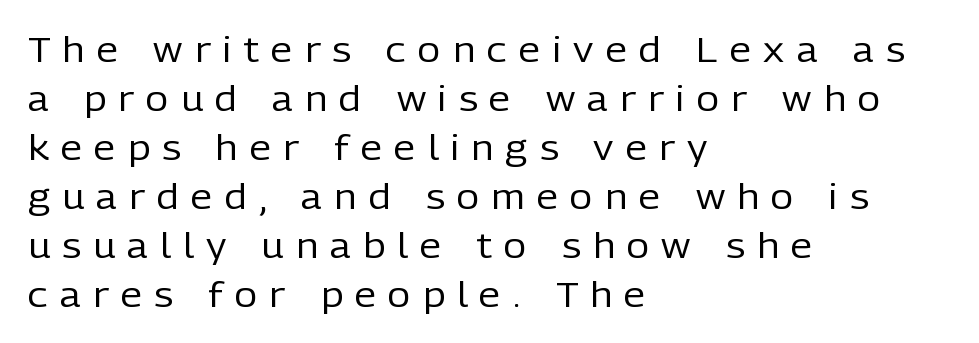
Q: Is the text bold? A: No.
Q: Is the text italic (slanted)? A: No, it is upright.
Q: Is the typeface a serif or a sans-serif typeface? A: Sans-serif.
Q: Is the text underlined? A: No.
Q: How is the paragraph aligned? A: Left-aligned.
Q: Is the spacing between letters normal or unusually wide? A: Unusually wide.
Q: Is the spacing between lines tight, normal or loose? A: Normal.
Q: Width (condensed, normal, or wide)? A: Normal.
Q: Stroke contrast? A: Low.
Q: x-height? A: Medium.
Q: Monospaced? A: No.
